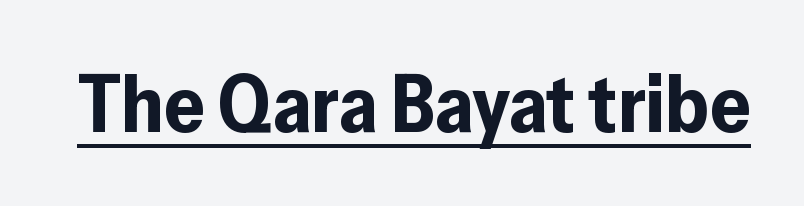
Q: Is the text bold? A: Yes.
Q: Is the text italic (slanted)? A: No, it is upright.
Q: Is the typeface a serif or a sans-serif typeface? A: Sans-serif.
Q: Is the text underlined? A: Yes.
Q: Is the spacing between letters normal or unusually wide? A: Normal.
Q: Width (condensed, normal, or wide)? A: Normal.
Q: Stroke contrast? A: Low.
Q: x-height? A: Medium.
Q: Monospaced? A: No.
